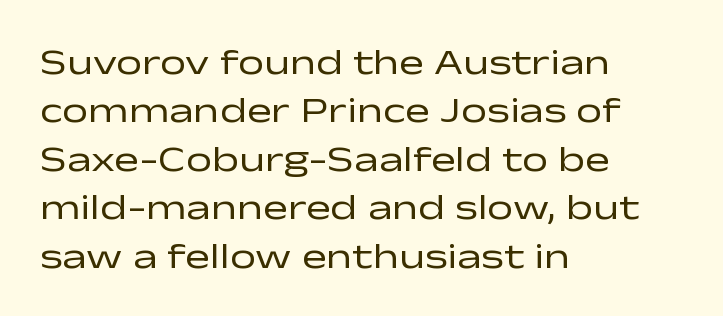
Ascenders rise straight up at ninety degrees. Bare-footed words on every line. The letters sit at their default tracking, neither squeezed nor spread. This sample keeps an unexceptional amount of space between lines.
